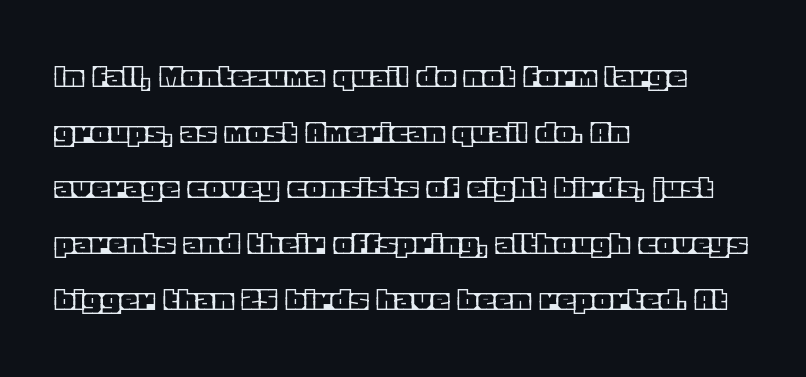
In terms of posture, this sample is upright. The line-height multiplier appears to be the usual default. The specimen omits any rule beneath the text block's lines. Caption: standard tracking, unaltered. The typesetter chose a ragged-right arrangement here. A typesetter would call this proportional, since set widths differ per character.
